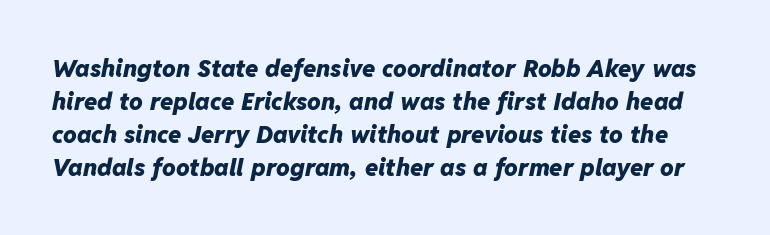
The image shows 24 px bold type, italic (leaning right); set normal line spacing (1.37x), normal letter spacing, not underlined.
